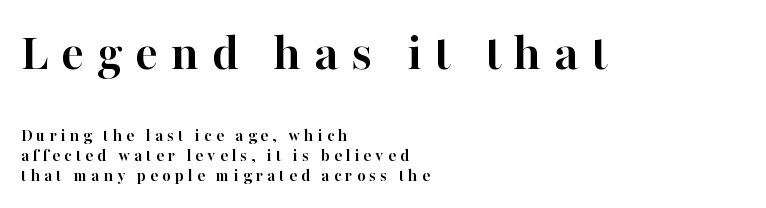
{"serif": "yes", "italic": "no", "bold": "yes", "weight": "semibold", "width": "normal", "stroke_contrast": "high", "x_height": "medium", "monospaced": "no", "underline": "no", "align": "left", "line_spacing": "tight", "line_spacing_ratio": 1.12, "letter_spacing": "wide", "letter_spacing_em": 0.23, "larger_block": "first", "size_ratio": 3.0, "glyph_px": 54}
